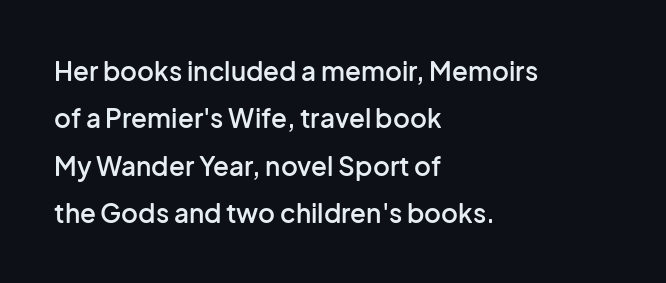
The setting favours the left margin, as ordinary paragraphs usually do. A semibold gives these letters moderate extra thickness, short of bold. Caption: standard tracking, unaltered. Honestly, there is no underline to notice here at all. A roman cut, with each character standing at attention.
